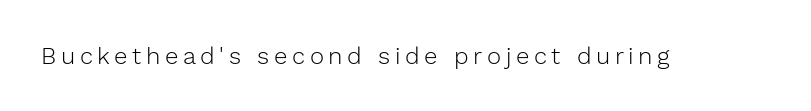
Q: Is the text bold? A: No.
Q: Is the text italic (slanted)? A: No, it is upright.
Q: Is the text underlined? A: No.
